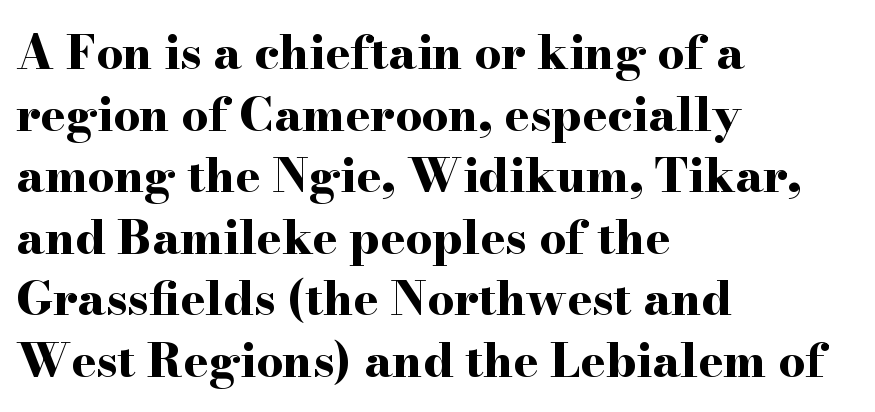
The image shows 47 px bold, wide serif type, upright; set left-aligned, normal line spacing (1.31x), normal letter spacing, not underlined; high stroke contrast and a small x-height.
